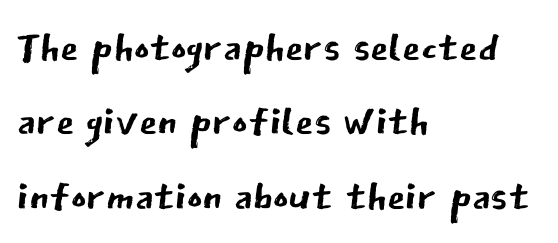
Nope, no serifs anywhere on these letters. Horizontal bands of white between lines are of average thickness. Is this a heavy cut? Hardly; it is regular or lighter. These lines keep a tight, regular rhythm from letter to letter. Do the characters align in a grid? No, the font is proportional. Notice how the passage keeps a crisp vertical edge on the left only.
